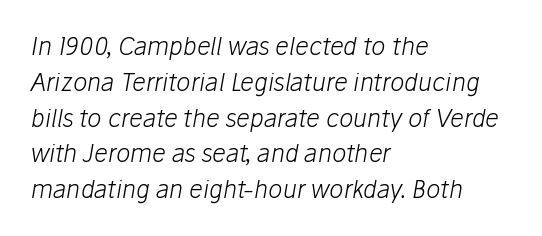
Bold? No — there's no thickening of the strokes. The tracking reads as untouched default to a designer's eye. A typesetter would call this leading conventional body-copy spacing. The specimen reads as italic at a glance.
